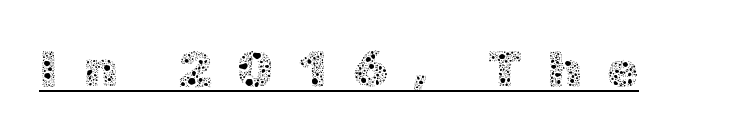
{"italic": "no", "bold": "no", "weight": "thin", "width": "normal", "x_height": "medium", "monospaced": "no", "underline": "yes", "letter_spacing": "wide", "letter_spacing_em": 0.49, "glyph_px": 51}
